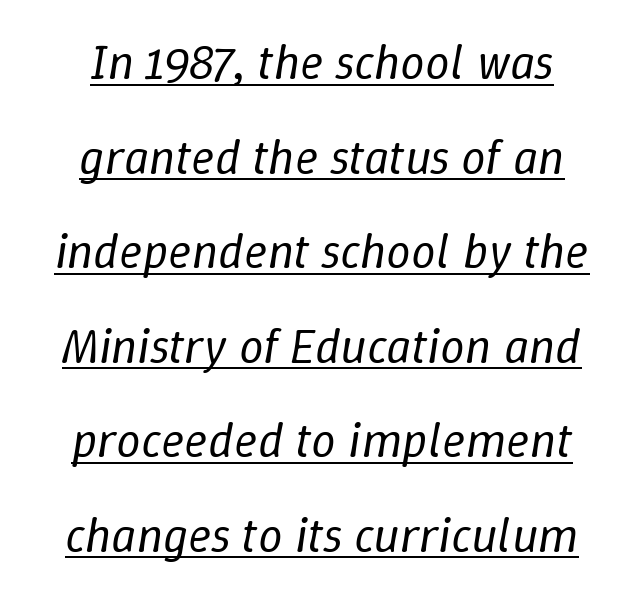
{"italic": "yes", "lean": "right", "slant_degrees": 9, "bold": "no", "weight": "regular", "width": "normal", "stroke_contrast": "low", "x_height": "medium", "monospaced": "no", "underline": "yes", "align": "center", "line_spacing": "loose", "line_spacing_ratio": 1.93, "letter_spacing": "normal", "letter_spacing_em": 0.0, "glyph_px": 49}
